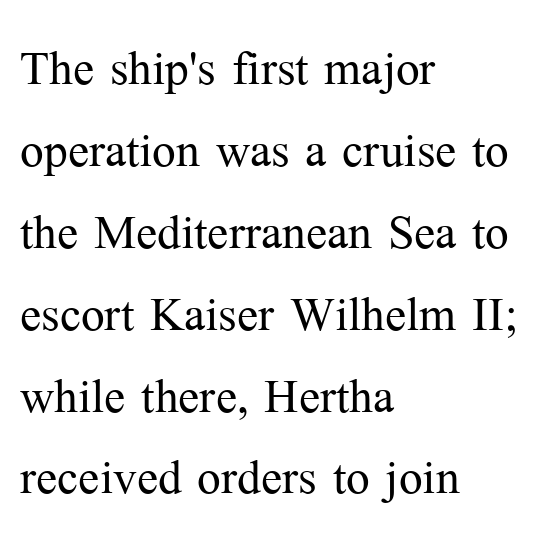
The rendering keeps characters at their native spacing. No chunkiness to these letters — they're not bold. You could not count columns in this text — the font is proportionally spaced. Alignment: flush left. The passage shown is not underscored anywhere. The letters stand straight up with perfectly vertical stems.
